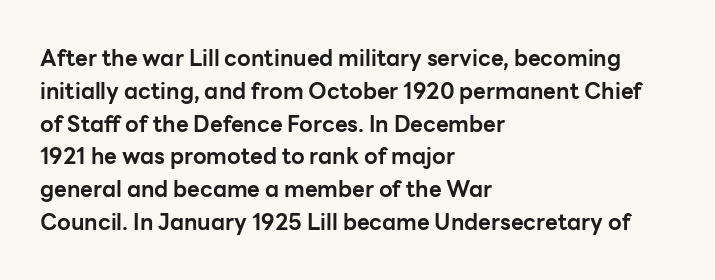
The image shows 22 px bold type, upright; set left-aligned, normal line spacing (1.49x), normal letter spacing, not underlined.
